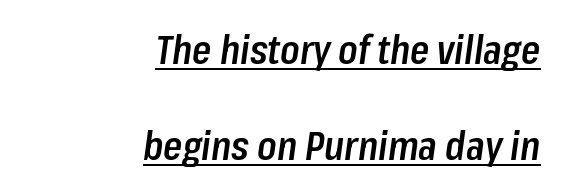
Q: Is the text bold? A: Semi-bold.
Q: Is the text italic (slanted)? A: Yes, it leans right by about 8 degrees.
Q: Is the text underlined? A: Yes.
Q: How is the paragraph aligned? A: Right-aligned.
Q: Is the spacing between letters normal or unusually wide? A: Normal.
Q: Is the spacing between lines tight, normal or loose? A: Loose.
Q: Width (condensed, normal, or wide)? A: Condensed.
Q: Stroke contrast? A: Low.
Q: x-height? A: Medium.
Q: Monospaced? A: No.
